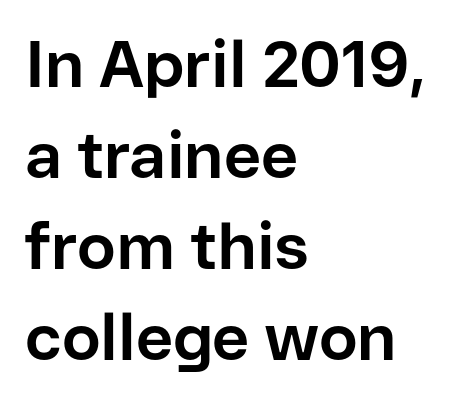
{"serif": "no", "italic": "no", "bold": "yes", "weight": "bold", "width": "normal", "stroke_contrast": "low", "x_height": "medium", "monospaced": "no", "underline": "no", "align": "left", "line_spacing": "normal", "line_spacing_ratio": 1.4, "letter_spacing": "normal", "letter_spacing_em": 0.0, "glyph_px": 65}
